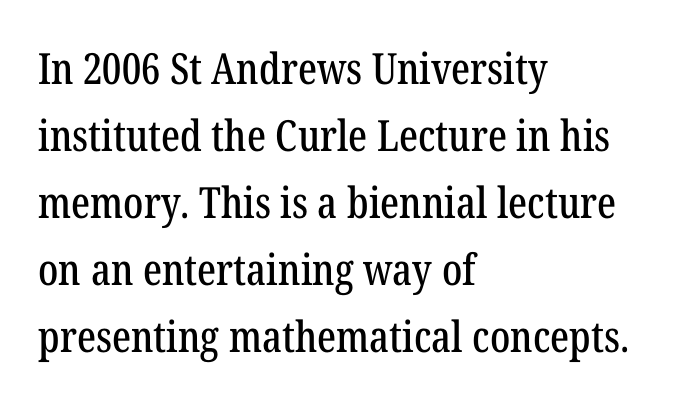
Underline: absent. You can tell it's not italic because the verticals are truly vertical. Horizontal bands of white between lines are of average thickness. You could not count columns in this text — the font is proportionally spaced. The gaps between neighbouring characters are ordinary and unremarkable.
